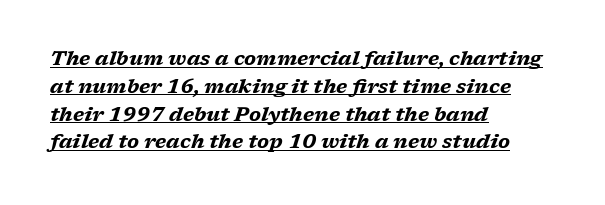
{"italic": "yes", "lean": "right", "slant_degrees": 17, "bold": "yes", "underline": "yes", "align": "left", "line_spacing": "normal", "line_spacing_ratio": 1.39, "letter_spacing": "normal", "letter_spacing_em": 0.0, "glyph_px": 20}
